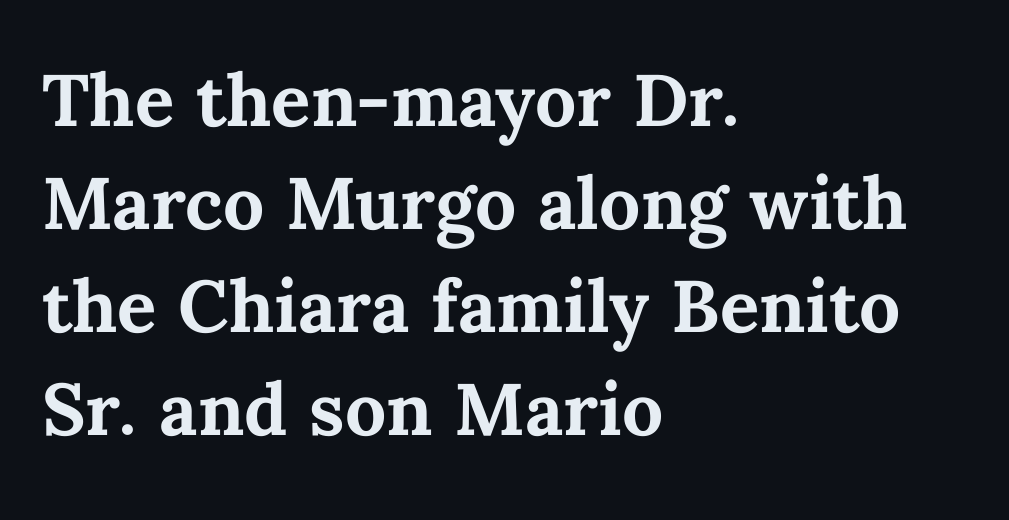
{"italic": "no", "bold": "yes", "weight": "bold", "width": "normal", "stroke_contrast": "medium", "x_height": "medium", "monospaced": "no", "underline": "no", "align": "left", "line_spacing": "normal", "line_spacing_ratio": 1.41, "letter_spacing": "normal", "letter_spacing_em": 0.0, "glyph_px": 73}
